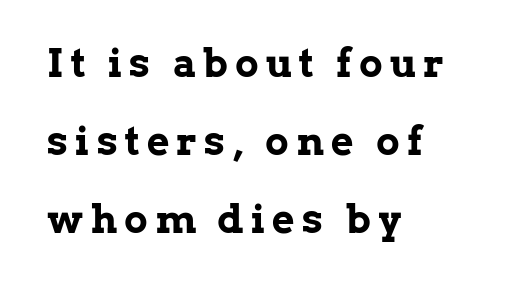
Q: Is the text bold? A: Yes.
Q: Is the text italic (slanted)? A: No, it is upright.
Q: Is the typeface a serif or a sans-serif typeface? A: Serif.
Q: Is the text underlined? A: No.
Q: How is the paragraph aligned? A: Left-aligned.
Q: Is the spacing between lines tight, normal or loose? A: Loose.
Q: Width (condensed, normal, or wide)? A: Normal.
Q: Stroke contrast? A: Low.
Q: x-height? A: Medium.
Q: Monospaced? A: No.
